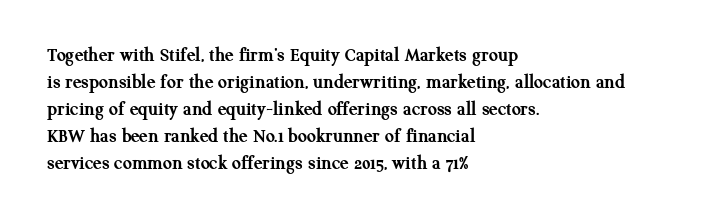
Q: Is the text bold? A: Yes.
Q: Is the text italic (slanted)? A: No, it is upright.
Q: Is the text underlined? A: No.
Q: How is the paragraph aligned? A: Left-aligned.
Q: Is the spacing between letters normal or unusually wide? A: Normal.
Q: Is the spacing between lines tight, normal or loose? A: Normal.
